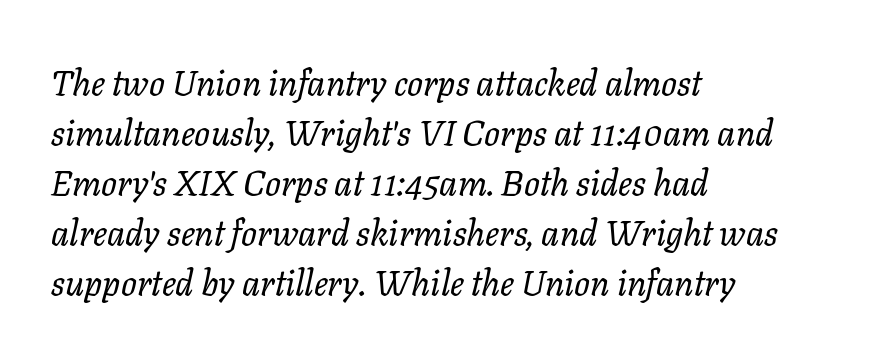
Unmarked baselines from the first word to the last. The tracking reads as untouched default to a designer's eye. Layout note: lines flush left. The block of text has a typical density, with ordinary space between rows. The letterforms sit at book weight or below. Emphasis-style slanted type is in use.
